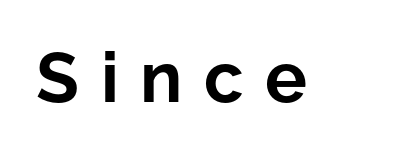
The image shows 70 px bold sans-serif type, upright; set unusually wide letter spacing (+0.31 em), not underlined; low stroke contrast and a medium x-height.
